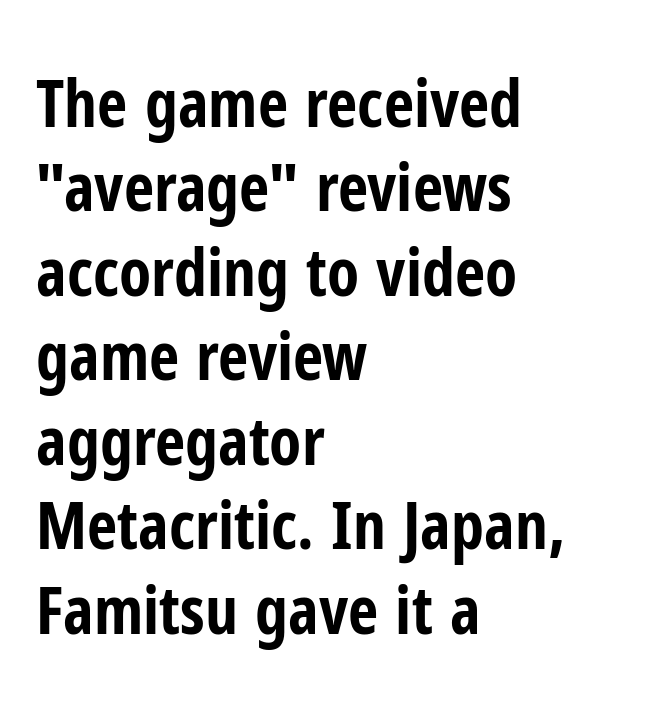
The horizontal fit of the characters is conventional and even. Baseline-to-baseline distance is the conventional proportion of letter height. The ragged edge is on the right, which tells us the setting is flush left. Observe the absence of serifs on each vertical stroke in this sample. Weight check: bold — yes, fully. These lines are rendered in a variable-pitch font.
